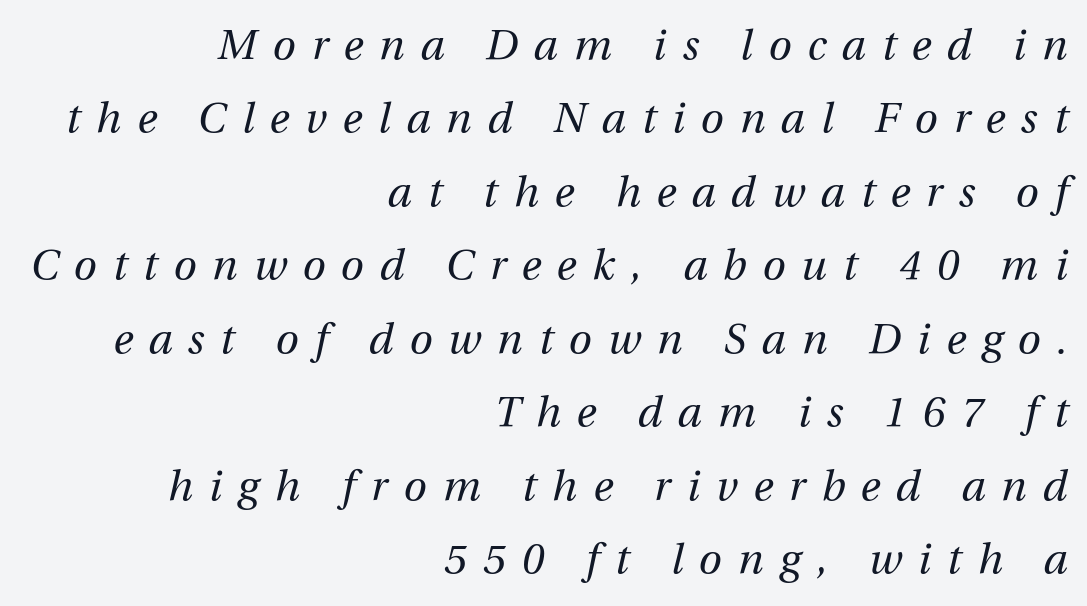
This sample uses an oblique cut, with every glyph tilted off the vertical. The letterforms stand isolated, each surrounded by extra space. The characters are drawn with everyday or finer stroke widths. The passage shown is typed in a proportional face where columns would drift.
